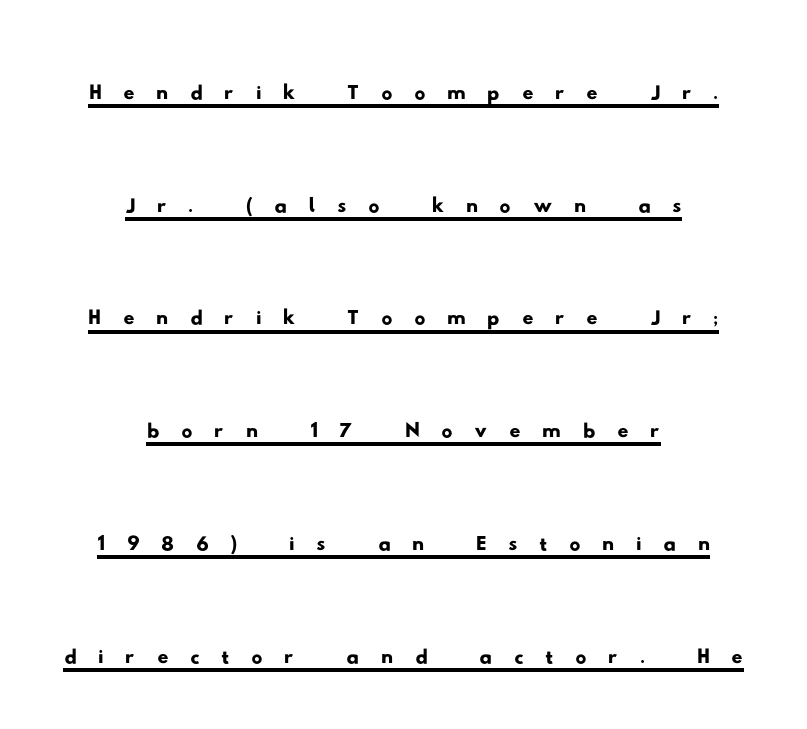
Q: Is the typeface a serif or a sans-serif typeface? A: Sans-serif.
Q: Is the text underlined? A: Yes.
Q: How is the paragraph aligned? A: Centered.
Q: Is the spacing between letters normal or unusually wide? A: Unusually wide.
Q: Is the spacing between lines tight, normal or loose? A: Loose.
Q: Width (condensed, normal, or wide)? A: Wide.
Q: Stroke contrast? A: Low.
Q: x-height? A: Small.
Q: Monospaced? A: No.
